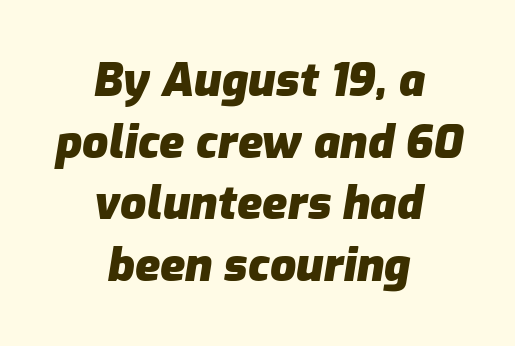
The tracking reads as untouched default to a designer's eye. The font's italic variant was chosen for this text. Is the type bold? Yes — the strokes are clearly thick and heavy. Note the varied advance widths — an 'i' is clearly narrower than an 'm'. These lines sit exactly where default settings would place them.
